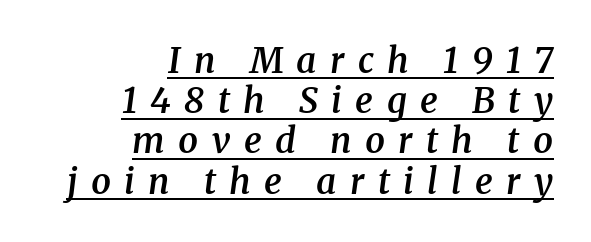
The image shows 35 px semibold serif type, italic (leaning right); set right-aligned, tight line spacing (1.15x), unusually wide letter spacing (+0.38 em), underlined; medium stroke contrast and a medium x-height.
